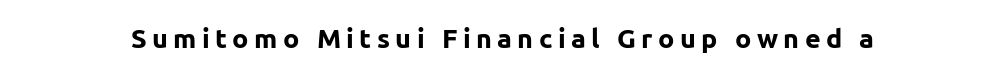
These lines were composed using upright roman letters. Inter-character spacing is expanded well beyond the font's built-in metrics. Glance below the letters and you will spot only blank space. I'd describe the lettering as bold — thick and assertive.
